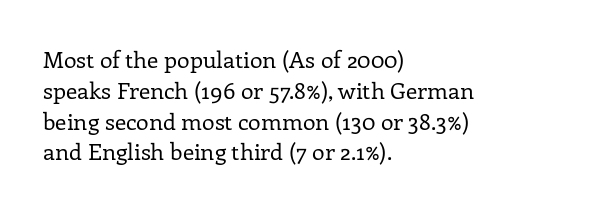
{"italic": "no", "bold": "no", "underline": "no", "align": "left", "line_spacing": "normal", "line_spacing_ratio": 1.34, "letter_spacing": "normal", "letter_spacing_em": 0.0, "glyph_px": 23}
